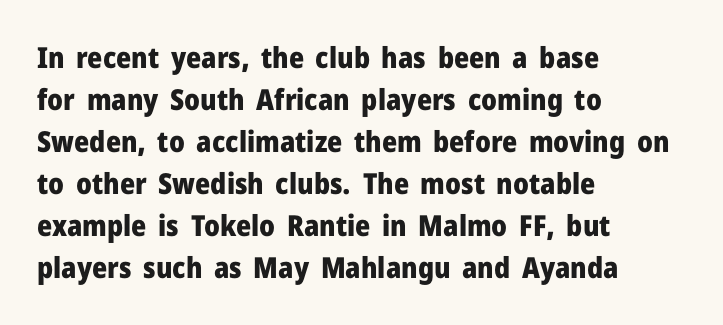
{"serif": "no", "italic": "no", "bold": "yes", "weight": "heavy", "width": "normal", "stroke_contrast": "low", "x_height": "medium", "monospaced": "no", "underline": "no", "align": "left", "line_spacing": "normal", "line_spacing_ratio": 1.45, "letter_spacing": "normal", "letter_spacing_em": 0.0, "glyph_px": 29}
